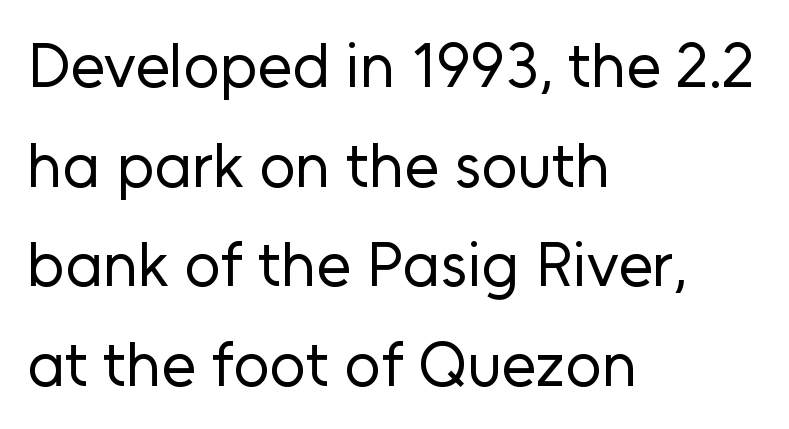
This rendering leaves character spacing at its baseline value. This sample has the flowing, uneven cadence of proportional lettering. Italic: no, the glyphs are upright roman. This sample is left-justified, so line endings fall wherever the words run out. Leading: standard. On a weight scale, this lands at 450 or below.
